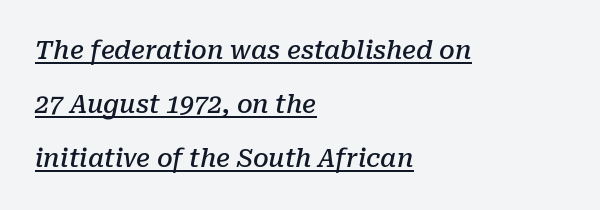
You could fit nearly another row in the gap between these rows. Like a heading marked for emphasis, these lines bear an underscore. Glyph-to-glyph distance matches everyday printed text. There's an unmistakable incline to the writing here. Notice how the passage keeps a crisp vertical edge on the left only. I'd describe the lettering as semibold — firm but not a full bold.
